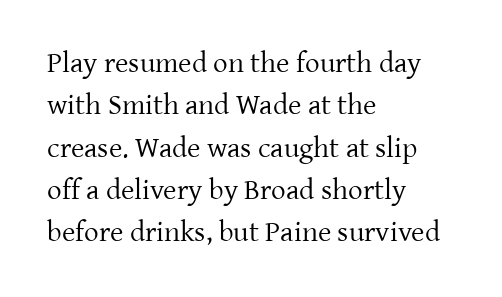
The letters look calm and open, with moderate or lighter stems. Whoever set this chose a conventional vertical rhythm. The rendering uses natural spacing where letterforms have individual widths. The line texture is even and compact thanks to regular tracking.
